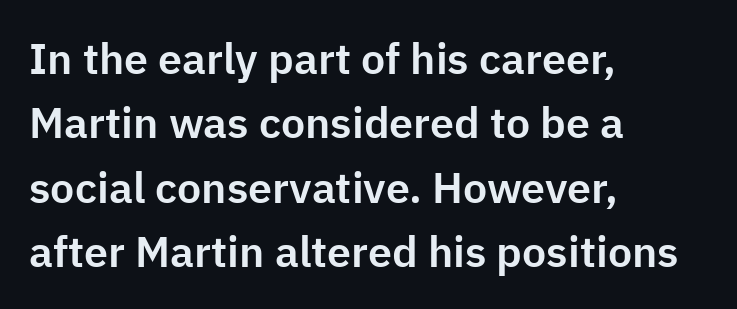
The image shows 43 px sans-serif type, upright; set left-aligned, normal line spacing (1.5x), normal letter spacing, not underlined; low stroke contrast and a medium x-height.
